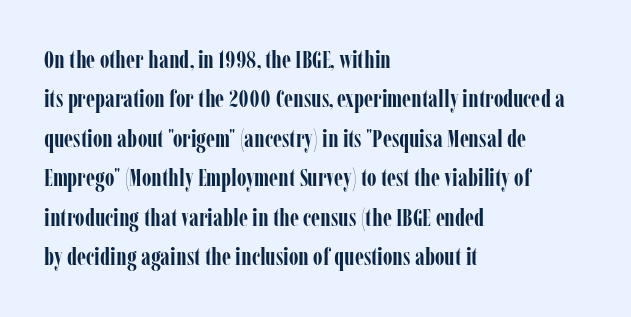
The image shows 25 px bold type, upright; set left-aligned, normal line spacing (1.58x), normal letter spacing, not underlined.
